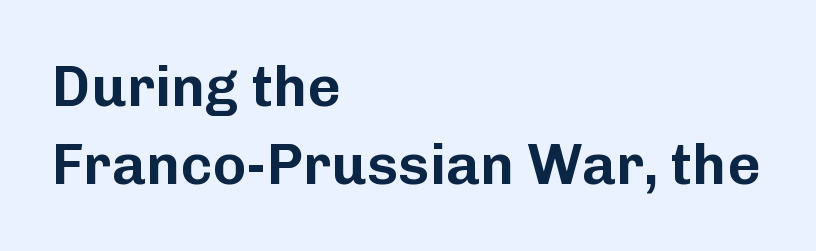
Q: Is the text italic (slanted)? A: No, it is upright.
Q: Is the typeface a serif or a sans-serif typeface? A: Sans-serif.
Q: Is the text underlined? A: No.
Q: How is the paragraph aligned? A: Left-aligned.
Q: Is the spacing between letters normal or unusually wide? A: Normal.
Q: Is the spacing between lines tight, normal or loose? A: Normal.
Q: Width (condensed, normal, or wide)? A: Normal.
Q: Stroke contrast? A: Low.
Q: x-height? A: Medium.
Q: Monospaced? A: No.
